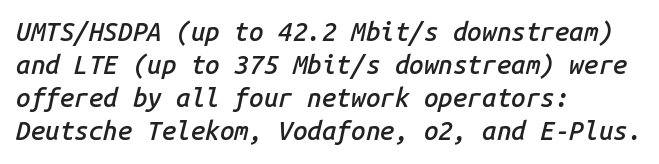
The image shows 26 px text type, italic (leaning right); set left-aligned, normal line spacing (1.27x), normal letter spacing, not underlined.
